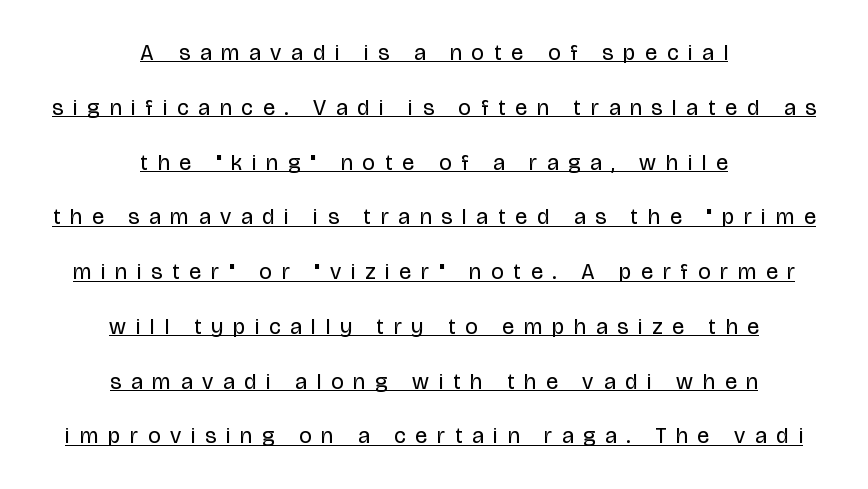
Q: Is the text bold? A: No.
Q: Is the text italic (slanted)? A: No, it is upright.
Q: Is the text underlined? A: Yes.
Q: How is the paragraph aligned? A: Centered.
Q: Is the spacing between letters normal or unusually wide? A: Unusually wide.
Q: Is the spacing between lines tight, normal or loose? A: Loose.
